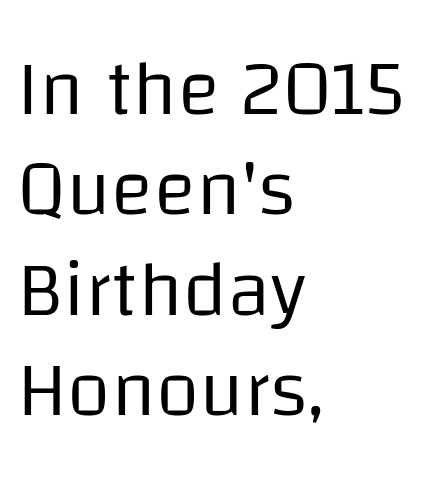
Q: Is the text bold? A: No.
Q: Is the text italic (slanted)? A: No, it is upright.
Q: Is the typeface a serif or a sans-serif typeface? A: Sans-serif.
Q: Is the text underlined? A: No.
Q: How is the paragraph aligned? A: Left-aligned.
Q: Is the spacing between letters normal or unusually wide? A: Normal.
Q: Is the spacing between lines tight, normal or loose? A: Normal.
Q: Width (condensed, normal, or wide)? A: Normal.
Q: Stroke contrast? A: Low.
Q: x-height? A: Large.
Q: Monospaced? A: No.
